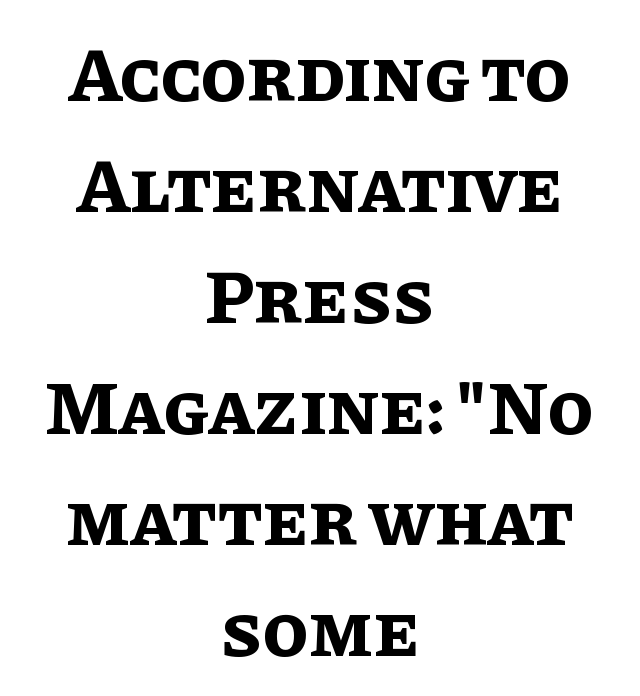
{"italic": "no", "bold": "yes", "weight": "bold", "width": "normal", "stroke_contrast": "low", "x_height": "large", "monospaced": "no", "underline": "no", "align": "center", "line_spacing": "normal", "line_spacing_ratio": 1.46, "letter_spacing": "normal", "letter_spacing_em": 0.0, "glyph_px": 76}
